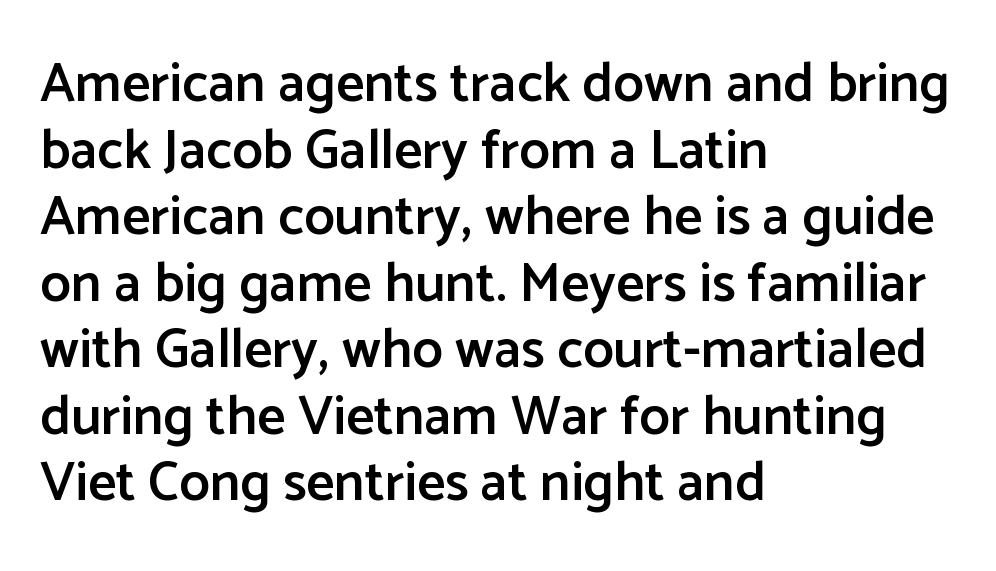
{"serif": "no", "italic": "no", "bold": "semi", "weight": "semibold", "width": "normal", "stroke_contrast": "low", "x_height": "medium", "monospaced": "no", "underline": "no", "align": "left", "line_spacing_ratio": 1.21, "letter_spacing": "normal", "letter_spacing_em": 0.0, "glyph_px": 55}
